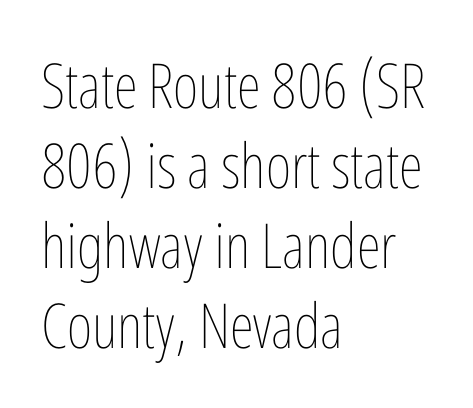
{"italic": "no", "bold": "no", "weight": "thin", "width": "condensed", "stroke_contrast": "low", "x_height": "medium", "monospaced": "no", "underline": "no", "align": "left", "line_spacing": "normal", "line_spacing_ratio": 1.29, "letter_spacing": "normal", "letter_spacing_em": 0.0, "glyph_px": 62}
